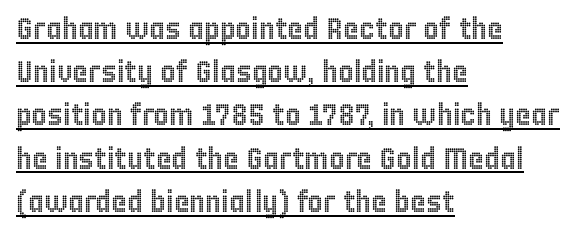
{"italic": "no", "width": "condensed", "x_height": "large", "monospaced": "no", "underline": "yes", "align": "left", "line_spacing": "normal", "line_spacing_ratio": 1.44, "letter_spacing": "normal", "letter_spacing_em": 0.0, "glyph_px": 30}
